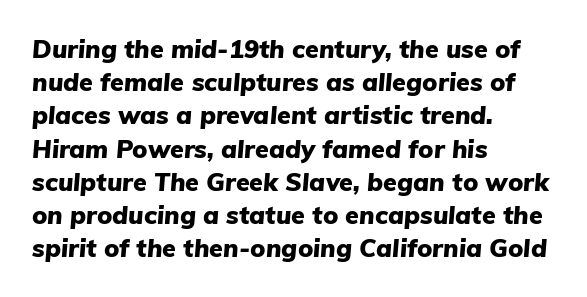
If you measured baseline to baseline, you'd find a middling distance. This sample uses an oblique cut, with every glyph tilted off the vertical. The line texture is even and compact thanks to regular tracking. The paragraph has a hard left edge and a soft right edge.
